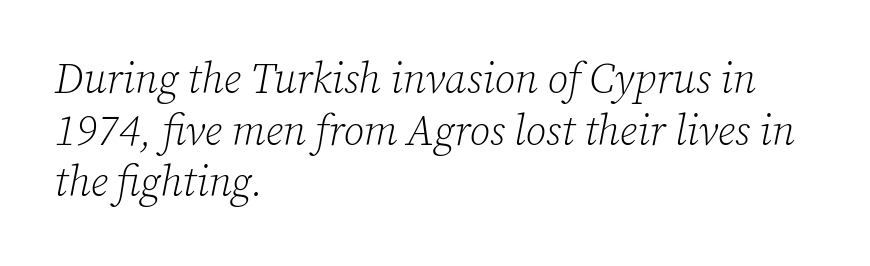
The image shows 42 px light serif type, italic (leaning right); set left-aligned, line spacing 1.23x, normal letter spacing, not underlined; low stroke contrast and a medium x-height.
